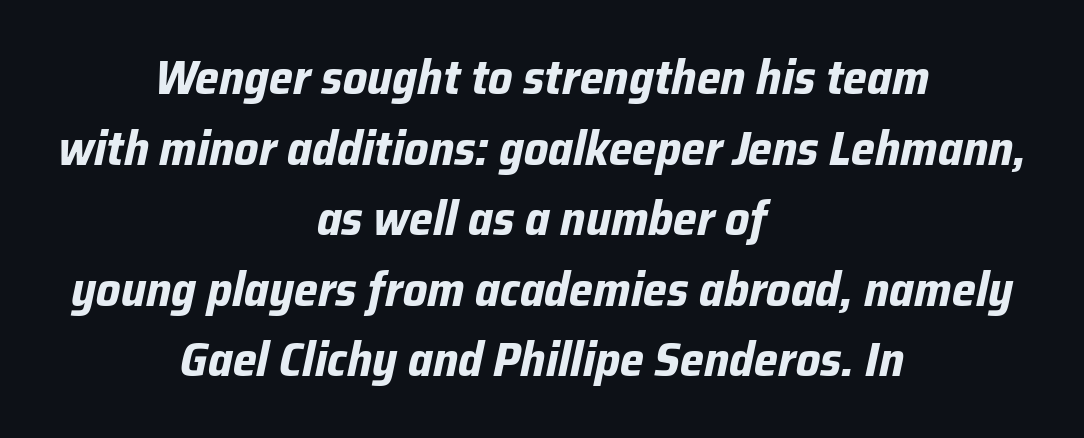
The image shows 48 px bold type, italic (leaning right); set centered, normal line spacing (1.47x), normal letter spacing, not underlined; low stroke contrast and a medium x-height.
